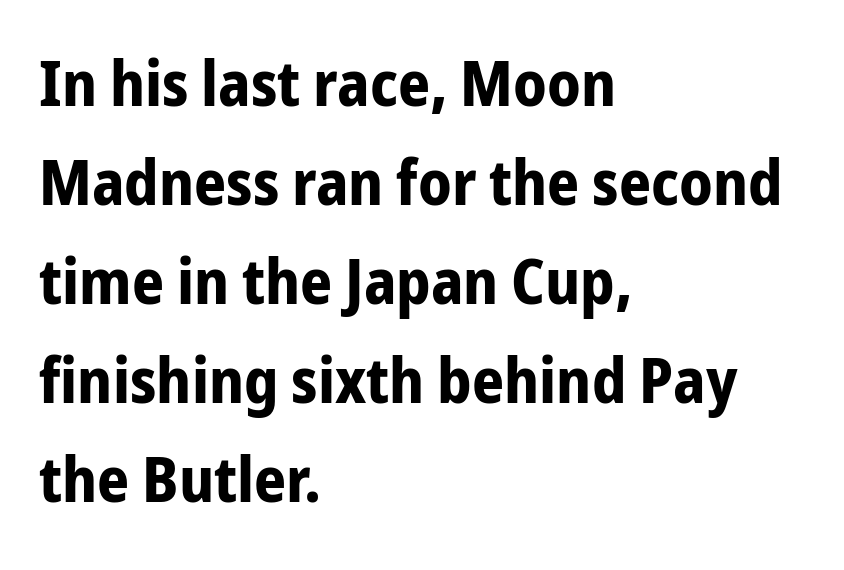
Unlike a traditional serif, this face leaves its strokes unadorned. Italic? Not at all — the glyphs are vertical. Is the block centered? No — it sits flush against the left margin. The rendering uses natural spacing where letterforms have individual widths.
